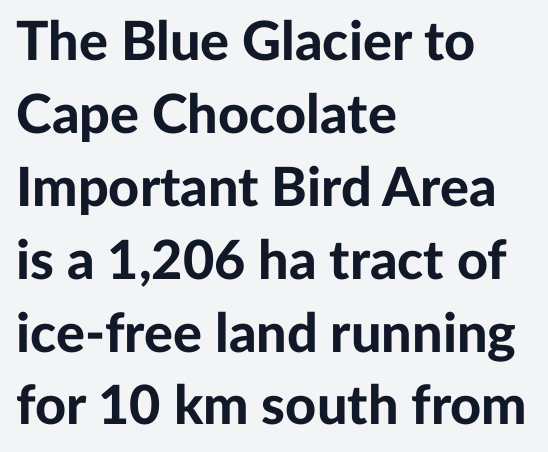
Each letter keeps its own natural width here, so spacing adapts to shape. Italic: no, the glyphs are upright roman. Spacing between characters is what you'd get straight out of the box. Notice how descenders clear the ascenders below comfortably — that's standard leading. Type without underlining.
